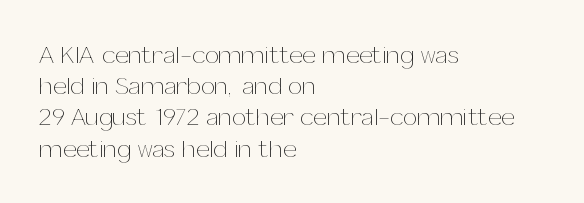
Q: Is the text bold? A: No.
Q: Is the text italic (slanted)? A: No, it is upright.
Q: Is the text underlined? A: No.
Q: How is the paragraph aligned? A: Left-aligned.
Q: Is the spacing between letters normal or unusually wide? A: Normal.
Q: Is the spacing between lines tight, normal or loose? A: Normal.
